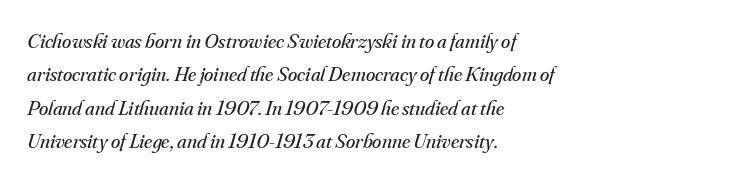
The image shows 21 px text type, italic (leaning right); set left-aligned, normal line spacing (1.59x), normal letter spacing, not underlined.
